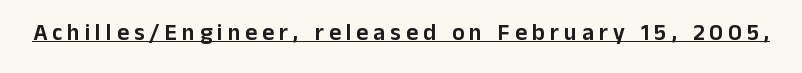
{"italic": "no", "underline": "yes", "letter_spacing": "wide", "letter_spacing_em": 0.22, "glyph_px": 23}
